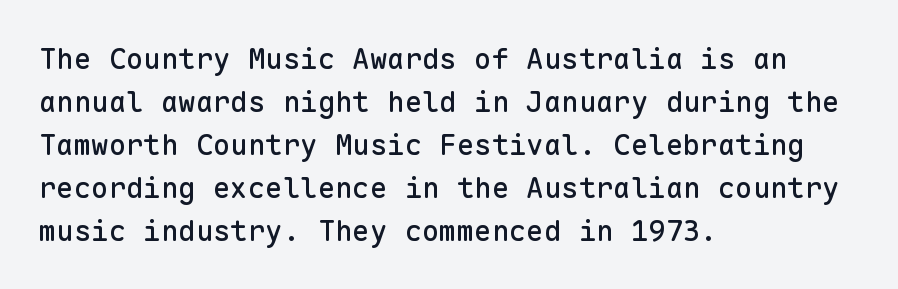
The image shows 29 px sans-serif type, upright, monospaced; set left-aligned, normal line spacing (1.48x), normal letter spacing, not underlined; low stroke contrast and a medium x-height.
